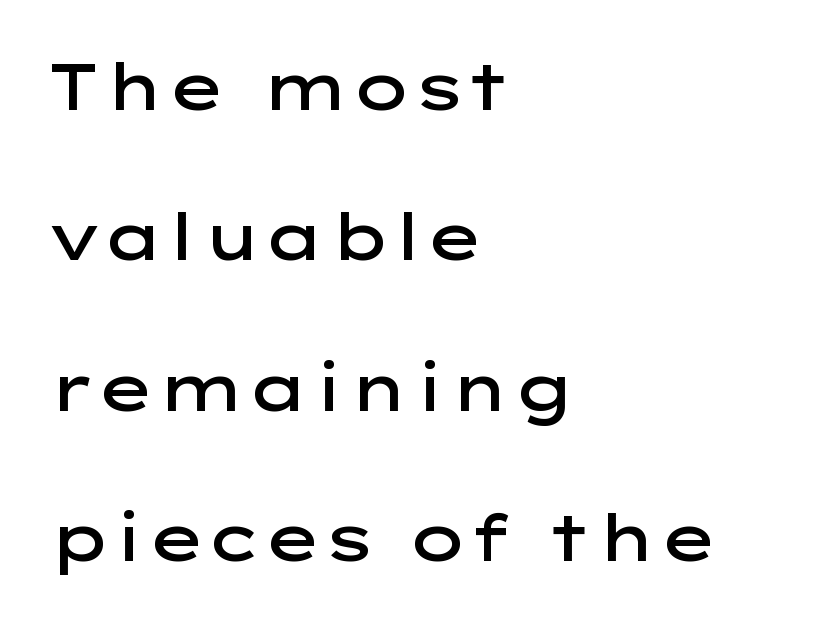
The image shows 64 px semibold, wide sans-serif type, upright; set left-aligned, loose line spacing (2.35x), normal letter spacing, not underlined; low stroke contrast and a medium x-height.
